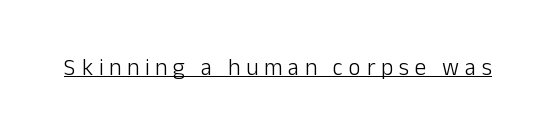
{"italic": "no", "bold": "no", "underline": "yes", "letter_spacing": "wide", "letter_spacing_em": 0.25, "glyph_px": 23}
